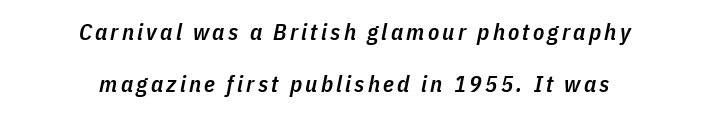
The image shows 23 px text type, italic (leaning right); set centered, loose line spacing (2.27x), not underlined.
